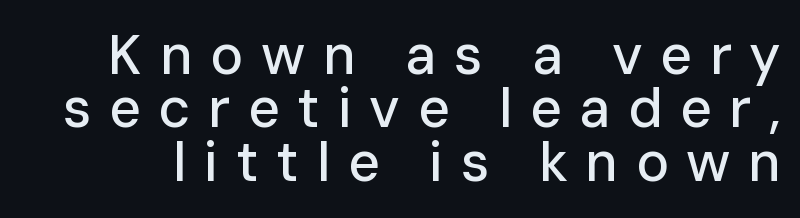
The image shows 55 px sans-serif type, upright; set tight line spacing (0.97x), unusually wide letter spacing (+0.32 em), not underlined; low stroke contrast and a medium x-height.
